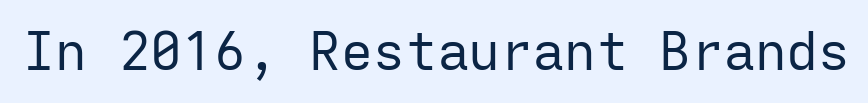
The image shows 53 px regular-weight sans-serif type, upright, monospaced; set normal letter spacing, not underlined; low stroke contrast and a medium x-height.
